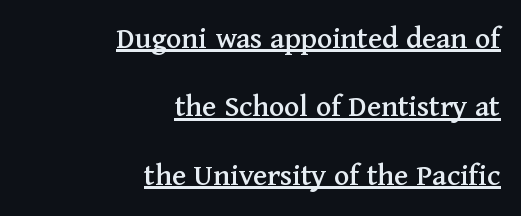
Old-style or modern, the face here clearly has serifs. Leftover space on each line is placed entirely before the opening word. Spacing verdict: proportional, widths tailored to each character. Check the space under the baseline: a stroke is drawn there.
